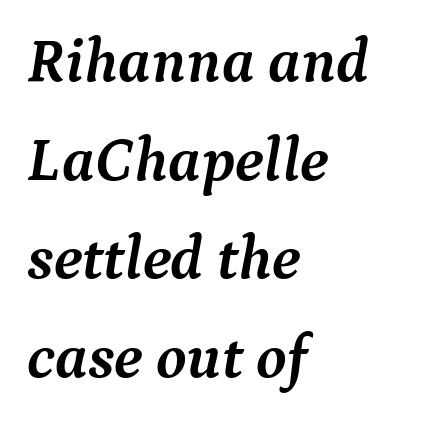
Type without underlining. The sample has been set heavy, in full bold. This is serif lettering, the kind often seen in printed books. The lines in this sample share a left origin and differ only in where they stop. Successive baselines arrive at the customary interval.
